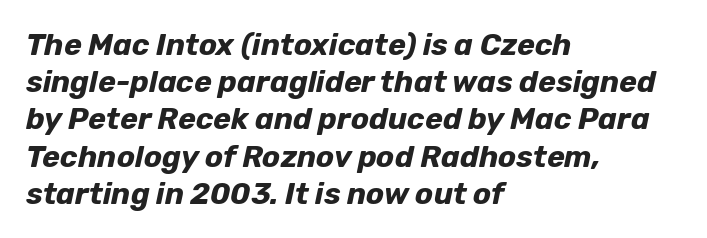
Q: Is the text bold? A: Yes.
Q: Is the text italic (slanted)? A: Yes, it leans right by about 12 degrees.
Q: Is the text underlined? A: No.
Q: How is the paragraph aligned? A: Left-aligned.
Q: Is the spacing between letters normal or unusually wide? A: Normal.
Q: Width (condensed, normal, or wide)? A: Normal.
Q: Stroke contrast? A: Low.
Q: x-height? A: Medium.
Q: Monospaced? A: No.
